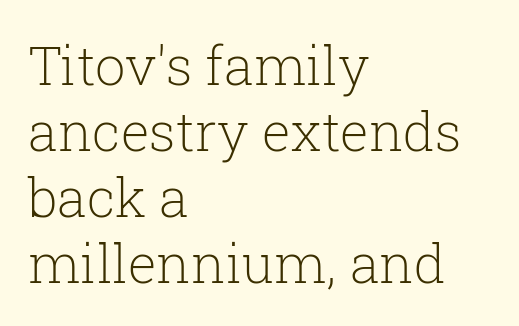
Q: Is the text bold? A: No.
Q: Is the text italic (slanted)? A: No, it is upright.
Q: Is the typeface a serif or a sans-serif typeface? A: Serif.
Q: Is the text underlined? A: No.
Q: How is the paragraph aligned? A: Left-aligned.
Q: Is the spacing between letters normal or unusually wide? A: Normal.
Q: Width (condensed, normal, or wide)? A: Normal.
Q: Stroke contrast? A: Low.
Q: x-height? A: Medium.
Q: Monospaced? A: No.
